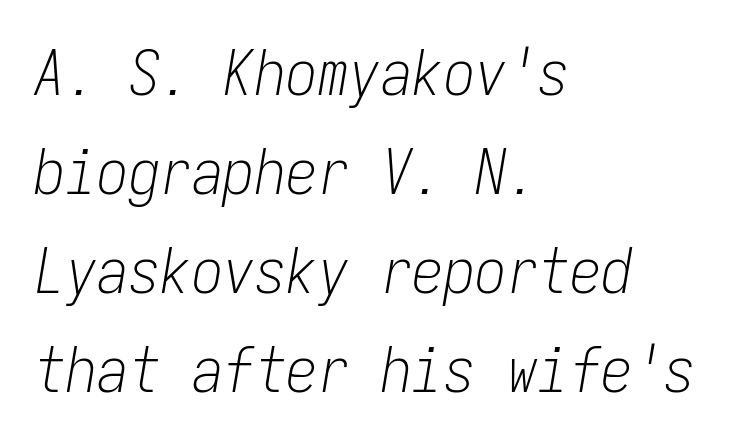
Q: Is the text bold? A: No.
Q: Is the text italic (slanted)? A: Yes, it leans right by about 9 degrees.
Q: Is the text underlined? A: No.
Q: How is the paragraph aligned? A: Left-aligned.
Q: Is the spacing between letters normal or unusually wide? A: Normal.
Q: Is the spacing between lines tight, normal or loose? A: Normal.
Q: Width (condensed, normal, or wide)? A: Condensed.
Q: Stroke contrast? A: Low.
Q: x-height? A: Medium.
Q: Monospaced? A: Yes.
